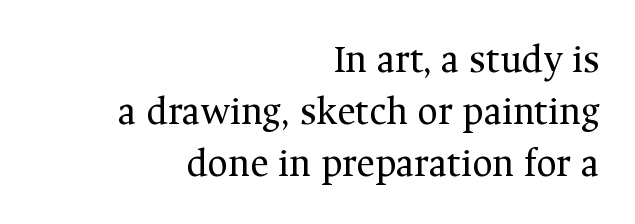
The words here are not underlined. The axis of the letterforms is exactly vertical. The face looks like a standard text weight, possibly lighter. Every row of glyphs terminates at an identical x-position on the right.
